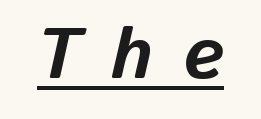
Every character sits at an angle, as italics do. The face used here is proportionally spaced, like ordinary book or web type. Each glyph is drawn with heavy, bold strokes. Underlining? Definitely there. Tracking here is generous; glyphs stand well apart from one another.
